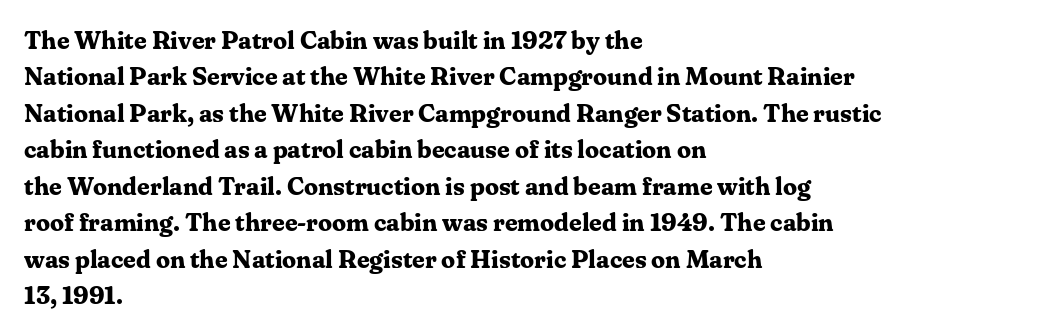
The letters are bold, with thick, heavy strokes. If you measured baseline to baseline, you'd find a middling distance. Posture: straight, roman, zero tilt. No word sits above an underline.
